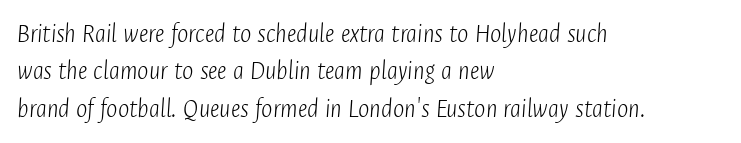
The image shows 27 px text type, italic (leaning right); set left-aligned, normal line spacing (1.38x), normal letter spacing, not underlined.
